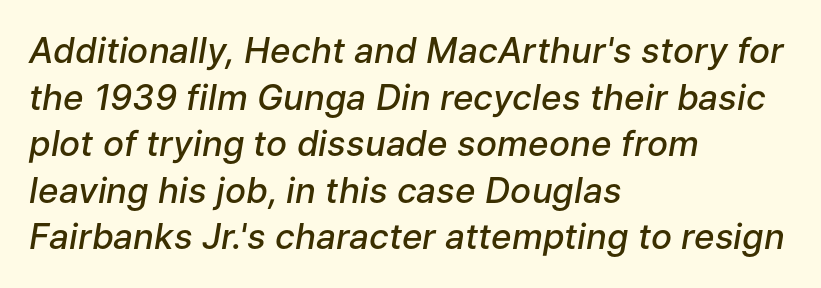
Short and long lines alike share a common starting point at left. Rendered with sloped, italic letterforms. Caption: standard tracking, unaltered. You could not count columns in this text — the font is proportionally spaced.
